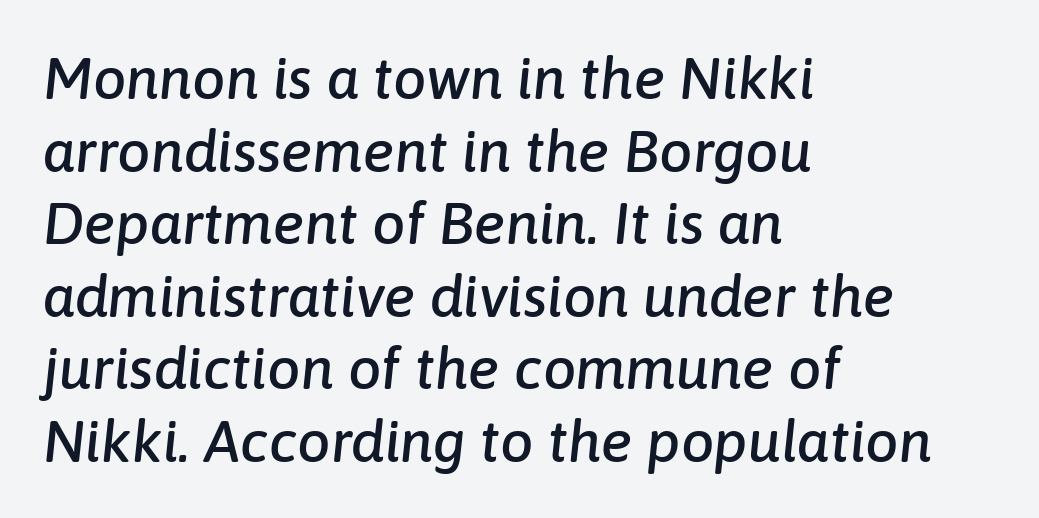
{"italic": "yes", "lean": "right", "slant_degrees": 6, "width": "normal", "stroke_contrast": "low", "x_height": "medium", "monospaced": "no", "underline": "no", "align": "left", "line_spacing_ratio": 1.23, "letter_spacing": "normal", "letter_spacing_em": 0.0, "glyph_px": 59}
